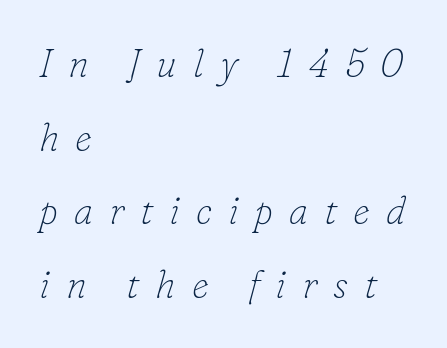
There is plenty of visible air inserted between adjacent glyphs. Summary of vertical rhythm: relaxed, with wide interline spacing. Each stroke keeps to a modest, everyday thickness or less. Compared with a centered layout, this one pins lines to the left instead. Underline: absent. Rendered with sloped, italic letterforms.
